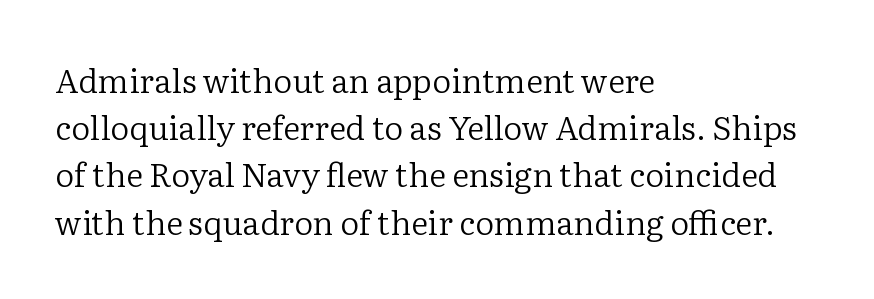
{"serif": "yes", "italic": "no", "bold": "no", "weight": "regular", "width": "normal", "stroke_contrast": "low", "x_height": "medium", "monospaced": "no", "underline": "no", "align": "left", "line_spacing": "normal", "line_spacing_ratio": 1.43, "letter_spacing": "normal", "letter_spacing_em": 0.0, "glyph_px": 33}
